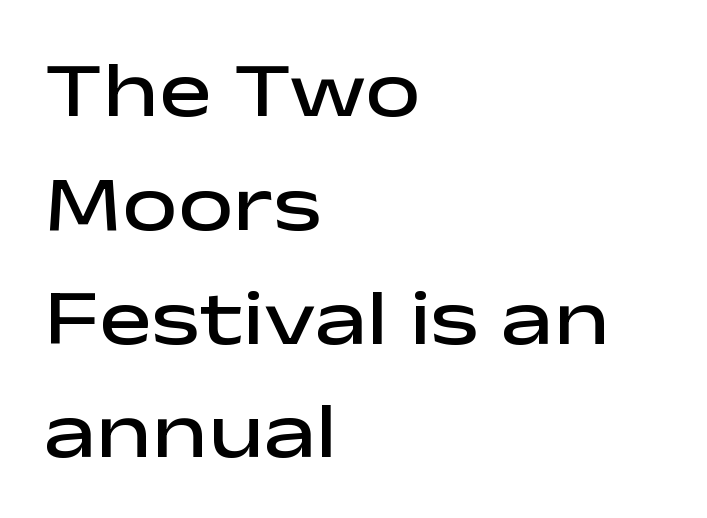
The image shows 79 px semibold, wide sans-serif type, upright; set left-aligned, normal line spacing (1.44x), normal letter spacing, not underlined; low stroke contrast and a medium x-height.
